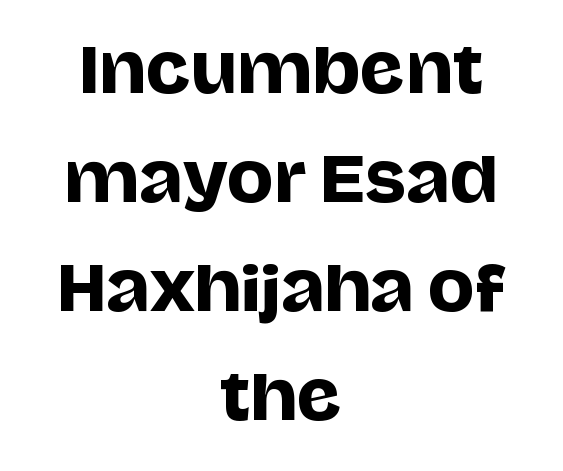
{"serif": "no", "italic": "no", "width": "normal", "stroke_contrast": "low", "x_height": "large", "monospaced": "no", "underline": "no", "align": "center", "line_spacing_ratio": 1.76, "letter_spacing": "normal", "letter_spacing_em": 0.0, "glyph_px": 62}
